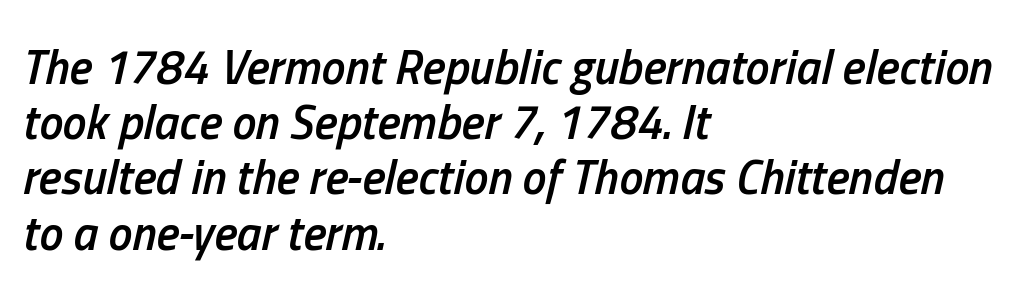
Q: Is the text bold? A: Semi-bold.
Q: Is the text italic (slanted)? A: Yes, it leans right by about 13 degrees.
Q: Is the text underlined? A: No.
Q: How is the paragraph aligned? A: Left-aligned.
Q: Is the spacing between letters normal or unusually wide? A: Normal.
Q: Is the spacing between lines tight, normal or loose? A: Tight.
Q: Width (condensed, normal, or wide)? A: Condensed.
Q: Stroke contrast? A: Low.
Q: x-height? A: Medium.
Q: Monospaced? A: No.
